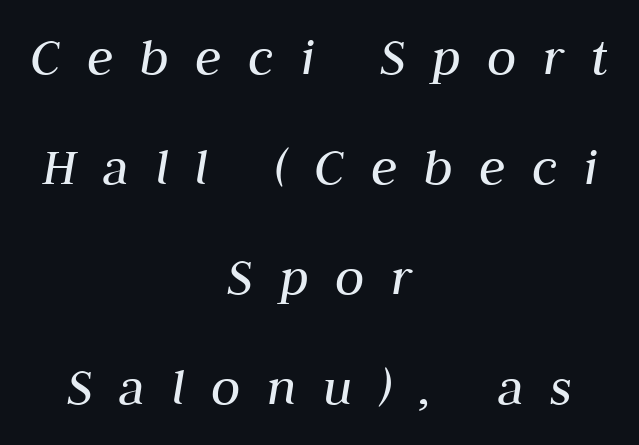
Tracking value appears strongly positive — letters spread wide. Students, observe: this is what heavily led, spacious text looks like. Here the designer chose a conventional face with non-uniform glyph widths. These lines stack symmetrically, like a column narrowing and widening about its center.
